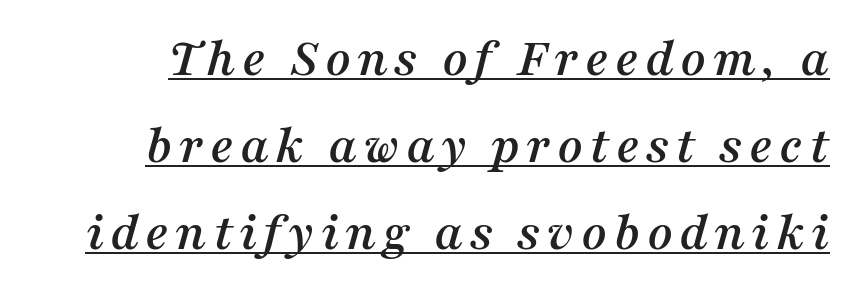
{"serif": "yes", "italic": "yes", "lean": "right", "slant_degrees": 16, "width": "normal", "stroke_contrast": "medium", "x_height": "medium", "monospaced": "no", "underline": "yes", "line_spacing": "normal", "line_spacing_ratio": 1.58, "glyph_px": 55}
